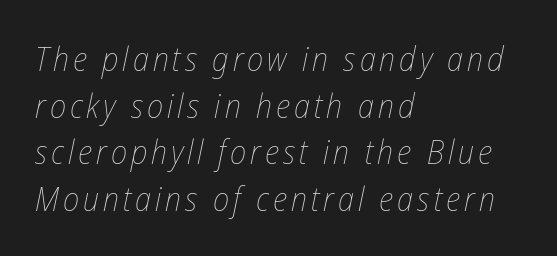
{"italic": "yes", "lean": "right", "slant_degrees": 12, "bold": "no", "weight": "thin", "width": "condensed", "stroke_contrast": "low", "x_height": "medium", "monospaced": "no", "underline": "no", "align": "left", "line_spacing": "normal", "line_spacing_ratio": 1.41, "glyph_px": 33}
